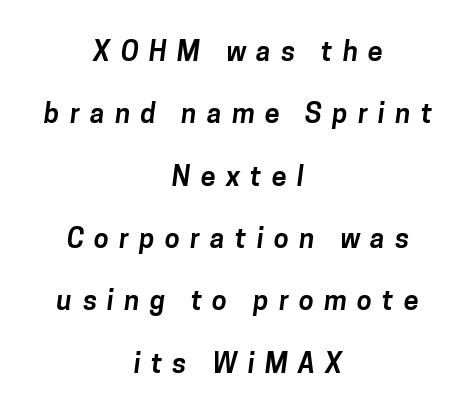
Q: Is the text bold? A: Yes.
Q: Is the text underlined? A: No.
Q: How is the paragraph aligned? A: Centered.
Q: Is the spacing between letters normal or unusually wide? A: Unusually wide.
Q: Is the spacing between lines tight, normal or loose? A: Loose.
